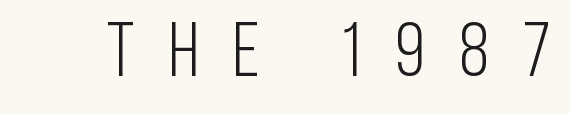
The lettering stays uniformly vertical, giving the passage a roman look. Note: no serifs on the glyphs. No word sits above an underline. Spacing between characters has been opened up far beyond the box default.
